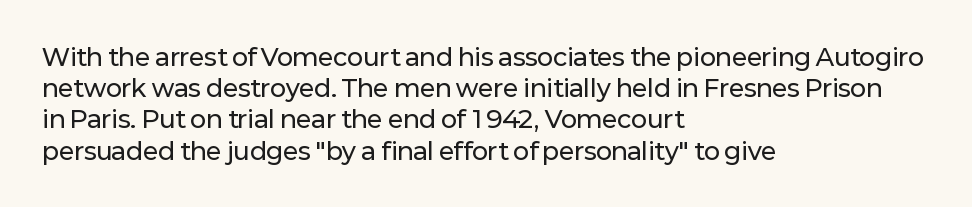
Q: Is the text italic (slanted)? A: No, it is upright.
Q: Is the text underlined? A: No.
Q: How is the paragraph aligned? A: Left-aligned.
Q: Is the spacing between letters normal or unusually wide? A: Normal.
Q: Is the spacing between lines tight, normal or loose? A: Normal.
